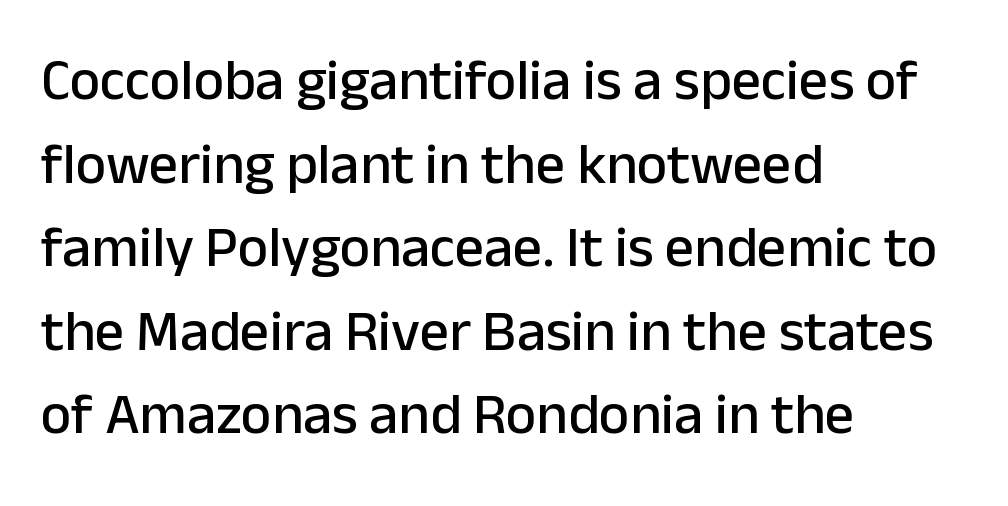
{"serif": "no", "italic": "no", "width": "normal", "stroke_contrast": "low", "x_height": "medium", "monospaced": "no", "underline": "no", "align": "left", "line_spacing": "normal", "line_spacing_ratio": 1.44, "letter_spacing": "normal", "letter_spacing_em": 0.0, "glyph_px": 58}
